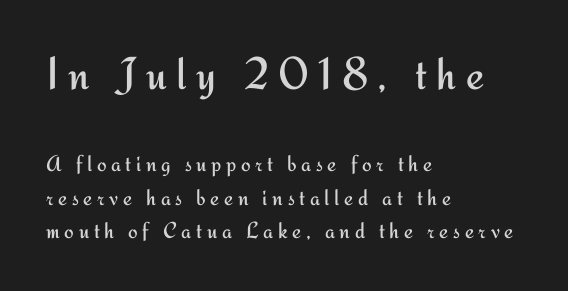
{"serif": "no", "italic": "no", "bold": "no", "weight": "regular", "width": "normal", "stroke_contrast": "medium", "x_height": "small", "monospaced": "no", "underline": "no", "align": "left", "line_spacing": "normal", "line_spacing_ratio": 1.45, "letter_spacing": "wide", "letter_spacing_em": 0.2, "larger_block": "first", "size_ratio": 2.0, "glyph_px": 46}
